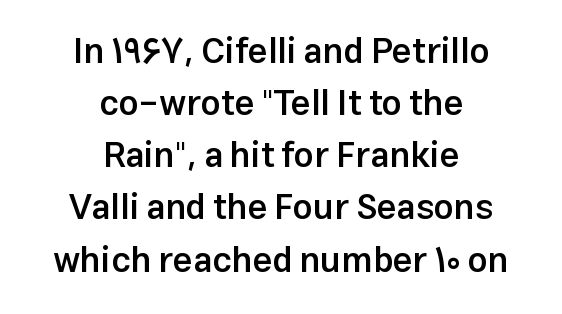
Q: Is the text bold? A: Semi-bold.
Q: Is the text italic (slanted)? A: No, it is upright.
Q: Is the typeface a serif or a sans-serif typeface? A: Sans-serif.
Q: Is the text underlined? A: No.
Q: How is the paragraph aligned? A: Centered.
Q: Is the spacing between letters normal or unusually wide? A: Normal.
Q: Is the spacing between lines tight, normal or loose? A: Normal.
Q: Width (condensed, normal, or wide)? A: Normal.
Q: Stroke contrast? A: Low.
Q: x-height? A: Medium.
Q: Monospaced? A: No.
